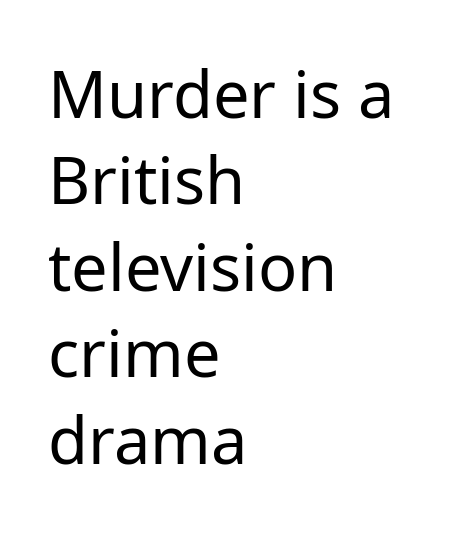
{"serif": "no", "italic": "no", "bold": "no", "weight": "regular", "width": "normal", "stroke_contrast": "low", "x_height": "medium", "monospaced": "no", "underline": "no", "align": "left", "line_spacing": "normal", "line_spacing_ratio": 1.33, "letter_spacing": "normal", "letter_spacing_em": 0.0, "glyph_px": 65}
